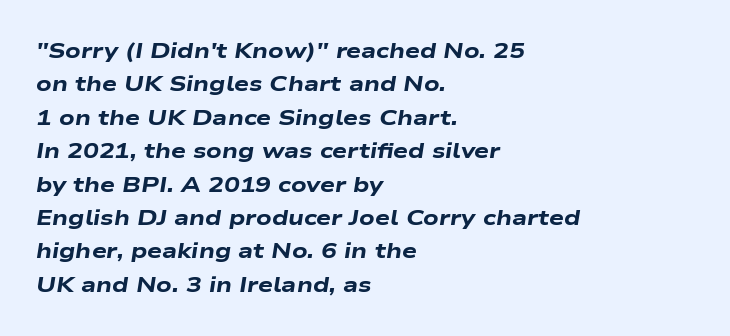
Q: Is the text bold? A: Yes.
Q: Is the text italic (slanted)? A: Yes, it leans right by about 9 degrees.
Q: Is the text underlined? A: No.
Q: How is the paragraph aligned? A: Left-aligned.
Q: Is the spacing between letters normal or unusually wide? A: Normal.
Q: Is the spacing between lines tight, normal or loose? A: Normal.
